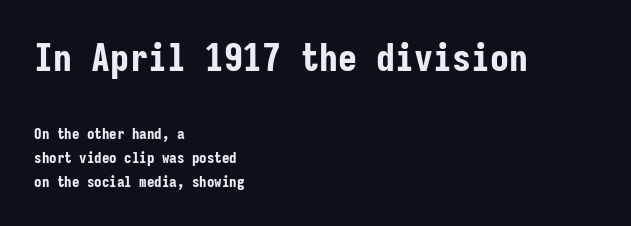
The image shows 38 px bold, condensed sans-serif type, upright, monospaced; set left-aligned, normal line spacing (1.58x), normal letter spacing, not underlined; the first (top) block is 2.53x larger; low stroke contrast and a medium x-height.
